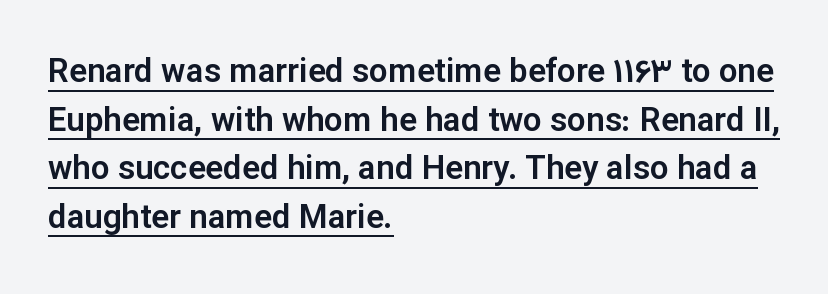
Q: Is the text italic (slanted)? A: No, it is upright.
Q: Is the typeface a serif or a sans-serif typeface? A: Sans-serif.
Q: Is the text underlined? A: Yes.
Q: How is the paragraph aligned? A: Left-aligned.
Q: Is the spacing between letters normal or unusually wide? A: Normal.
Q: Is the spacing between lines tight, normal or loose? A: Normal.
Q: Width (condensed, normal, or wide)? A: Normal.
Q: Stroke contrast? A: Low.
Q: x-height? A: Medium.
Q: Monospaced? A: No.
